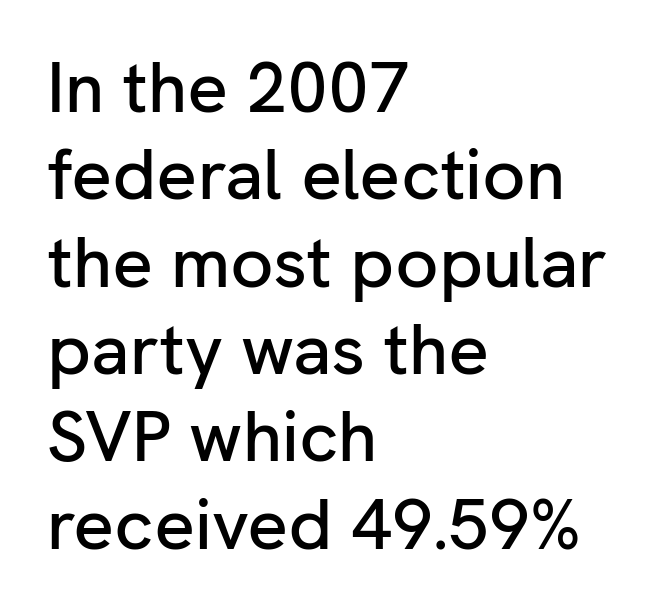
Q: Is the text italic (slanted)? A: No, it is upright.
Q: Is the typeface a serif or a sans-serif typeface? A: Sans-serif.
Q: Is the text underlined? A: No.
Q: How is the paragraph aligned? A: Left-aligned.
Q: Is the spacing between letters normal or unusually wide? A: Normal.
Q: Width (condensed, normal, or wide)? A: Normal.
Q: Stroke contrast? A: Low.
Q: x-height? A: Medium.
Q: Monospaced? A: No.
